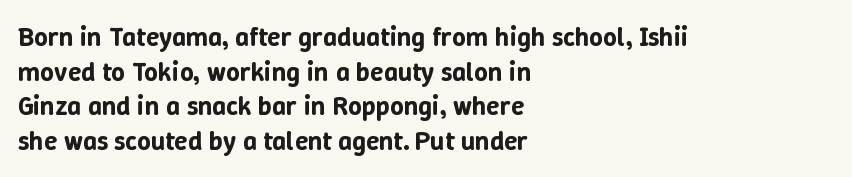
The image shows 27 px text type, upright; set left-aligned, normal line spacing (1.28x), normal letter spacing, not underlined.
